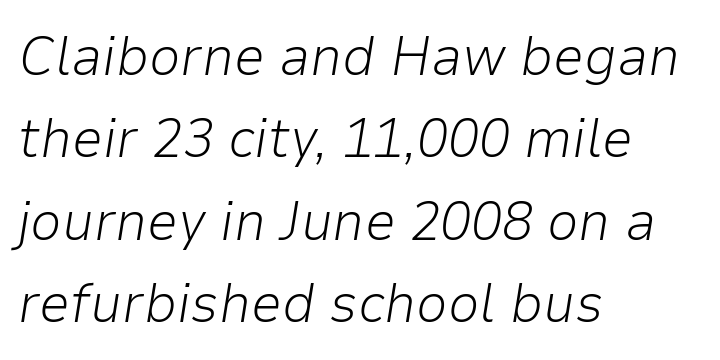
Observe the lean: these are italic letterforms. Horizontal bands of white between lines are of average thickness. The rendering keeps characters at their native spacing. Is the type heavy? It reads as light-to-regular instead. Horizontal alignment here is leftward, the default for most running prose. Each letter keeps its own natural width here, so spacing adapts to shape.
